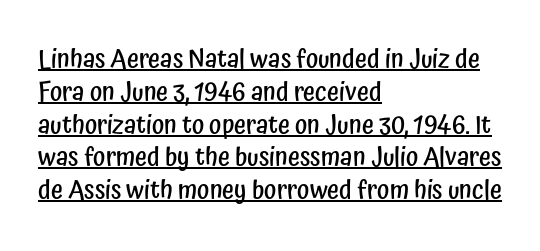
The image shows 26 px text type, upright; set left-aligned, normal line spacing (1.26x), normal letter spacing, underlined.
